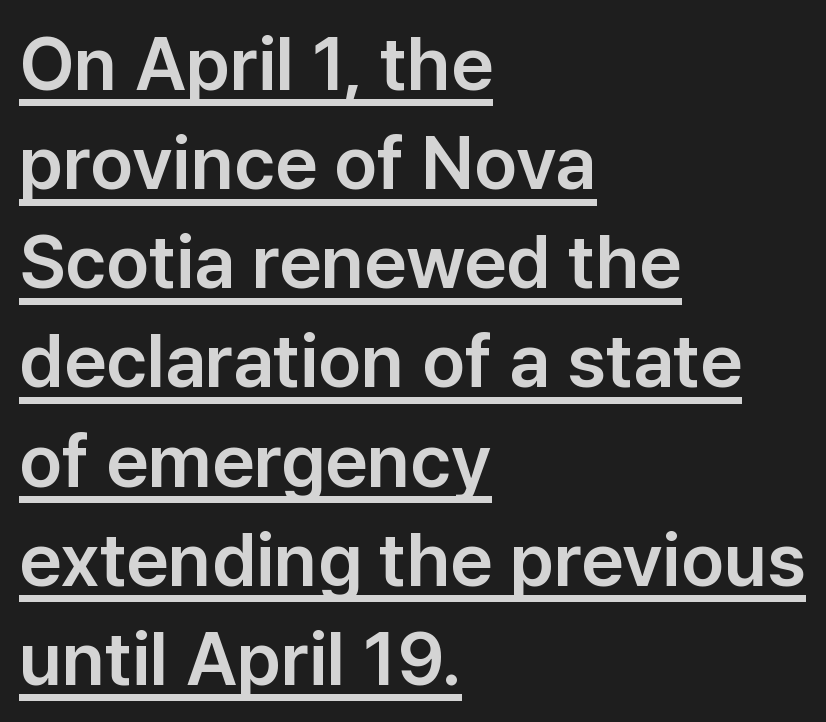
The image shows 74 px sans-serif type, upright; set left-aligned, normal line spacing (1.34x), normal letter spacing, underlined; low stroke contrast and a medium x-height.
